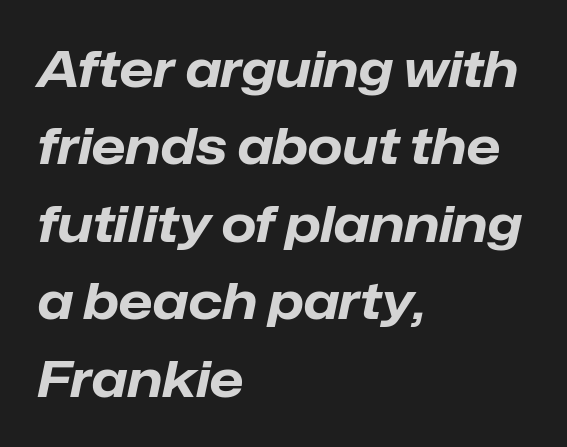
The image shows 50 px bold type, italic (leaning right); set left-aligned, normal line spacing (1.55x), normal letter spacing, not underlined; low stroke contrast and a medium x-height.
